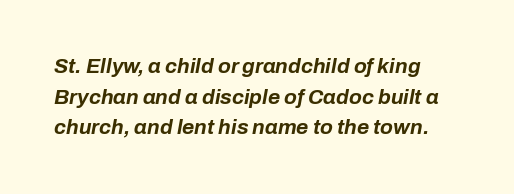
{"italic": "yes", "lean": "right", "slant_degrees": 10, "bold": "yes", "underline": "no", "line_spacing": "normal", "line_spacing_ratio": 1.46, "letter_spacing": "normal", "letter_spacing_em": 0.0, "glyph_px": 21}
